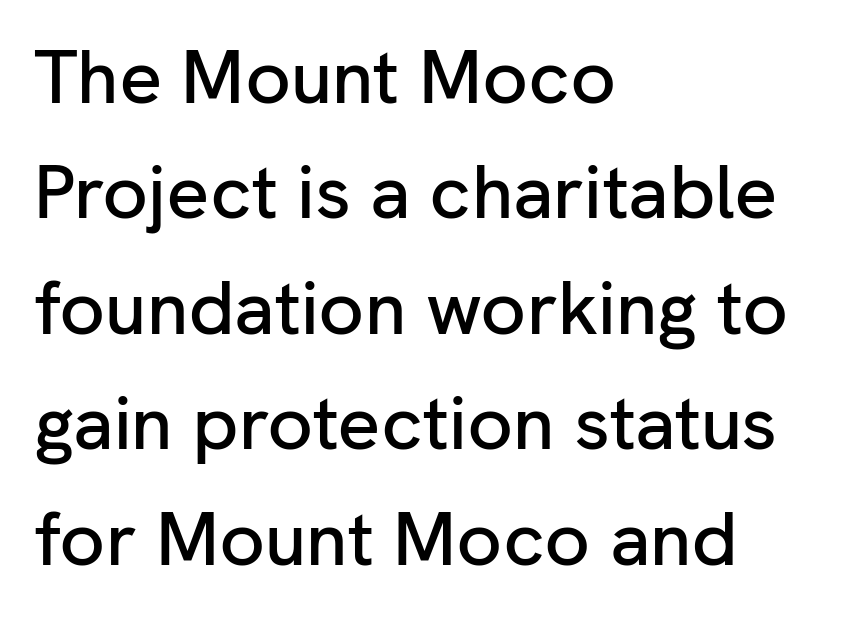
The vertical gap from one line to the next is medium. Letterform terminals end flat and unadorned throughout the passage. Tall strokes in this sample are plumb rather than angled. You could call the tracking neutral — neither tight nor loose.
